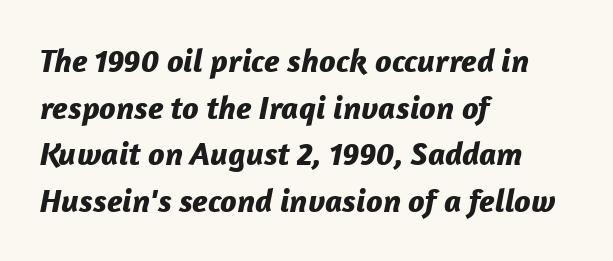
A typesetter would call this proportional, since set widths differ per character. Words float on clear page, feet unadorned. These lines were composed using italics. The lines sit at an ordinary, default distance from one another.
